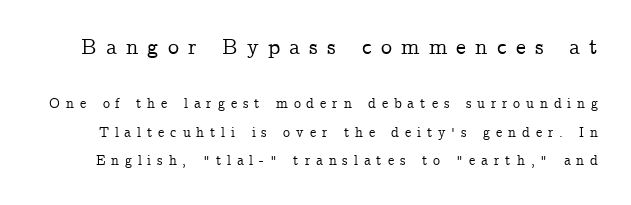
Q: Is the text italic (slanted)? A: No, it is upright.
Q: Is the text underlined? A: No.
Q: Is the spacing between letters normal or unusually wide? A: Unusually wide.
Q: Is the spacing between lines tight, normal or loose? A: Loose.
Q: Which block of text is set in a larger size, the first (top) or the second (bottom)? A: The first (top) one.
